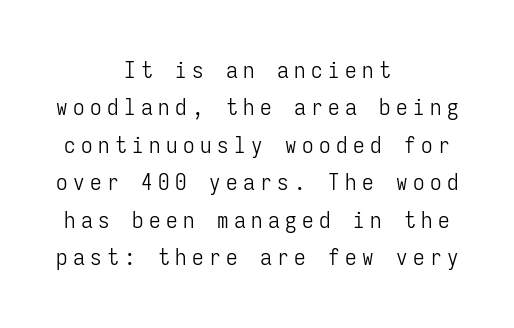
The image shows 23 px text type, upright; set centered, normal line spacing (1.63x), unusually wide letter spacing (+0.24 em), not underlined.
